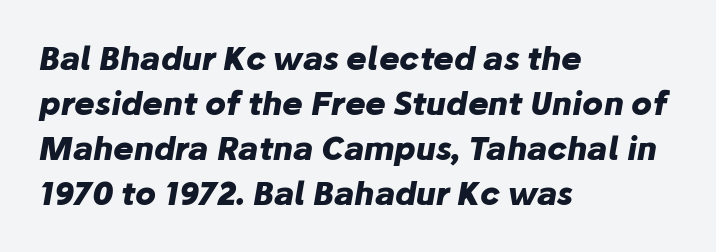
Q: Is the text bold? A: Yes.
Q: Is the text italic (slanted)? A: Yes, it leans right by about 10 degrees.
Q: Is the text underlined? A: No.
Q: How is the paragraph aligned? A: Left-aligned.
Q: Is the spacing between letters normal or unusually wide? A: Normal.
Q: Is the spacing between lines tight, normal or loose? A: Normal.
Q: Width (condensed, normal, or wide)? A: Normal.
Q: Stroke contrast? A: Low.
Q: x-height? A: Medium.
Q: Monospaced? A: No.
